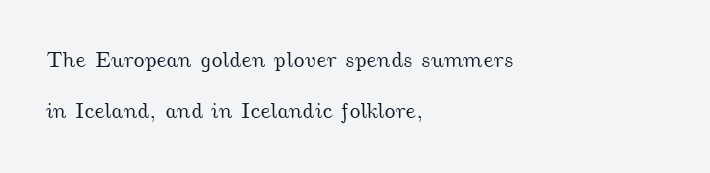
The image shows 22 px text type; set left-aligned, loose line spacing (2.31x), normal letter spacing, not underlined.
